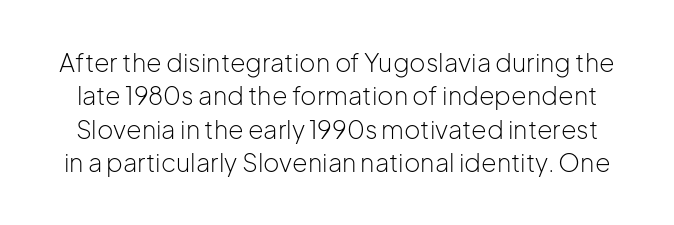
Q: Is the text bold? A: No.
Q: Is the text italic (slanted)? A: No, it is upright.
Q: Is the text underlined? A: No.
Q: Is the spacing between letters normal or unusually wide? A: Normal.
Q: Is the spacing between lines tight, normal or loose? A: Normal.
